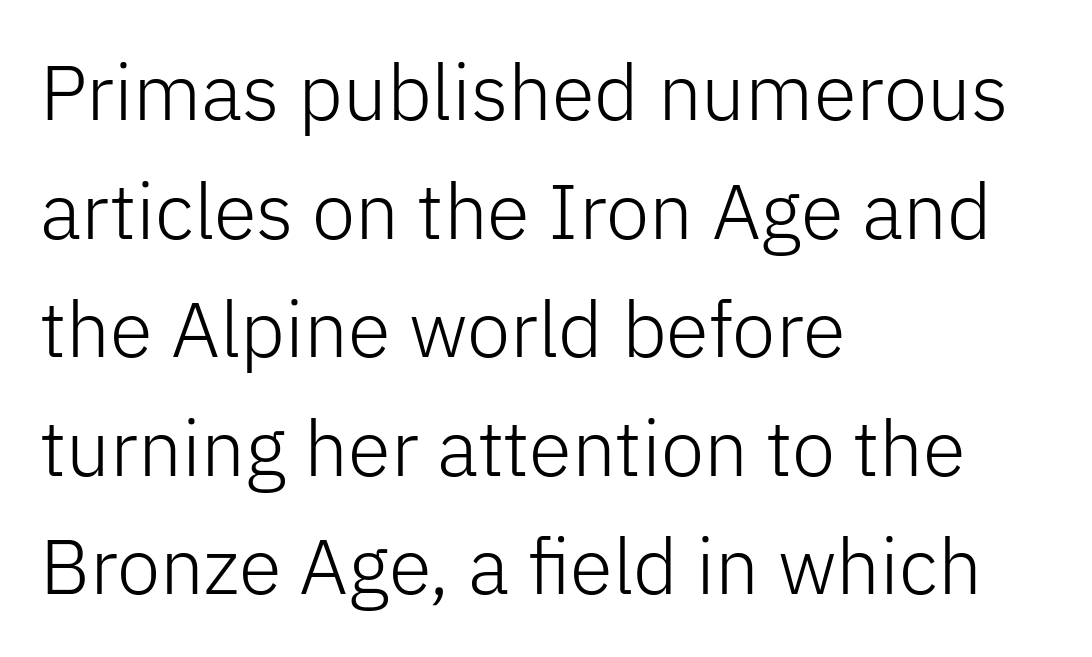
Plain, unruled lines of type. Is the letter spacing exaggerated? No — it looks like the ordinary default. Weight: in the light-to-regular range. Vertical spacing — default. Serif or sans? Sans — the stroke terminals are bare.
